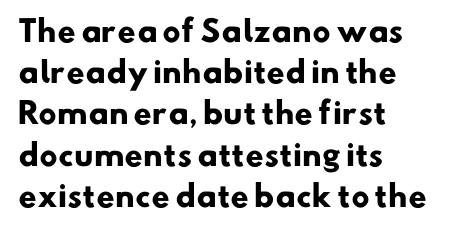
{"serif": "no", "bold": "yes", "weight": "heavy", "width": "normal", "stroke_contrast": "low", "x_height": "small", "monospaced": "no", "underline": "no", "align": "left", "line_spacing": "normal", "line_spacing_ratio": 1.42, "letter_spacing": "normal", "letter_spacing_em": 0.0, "glyph_px": 29}
